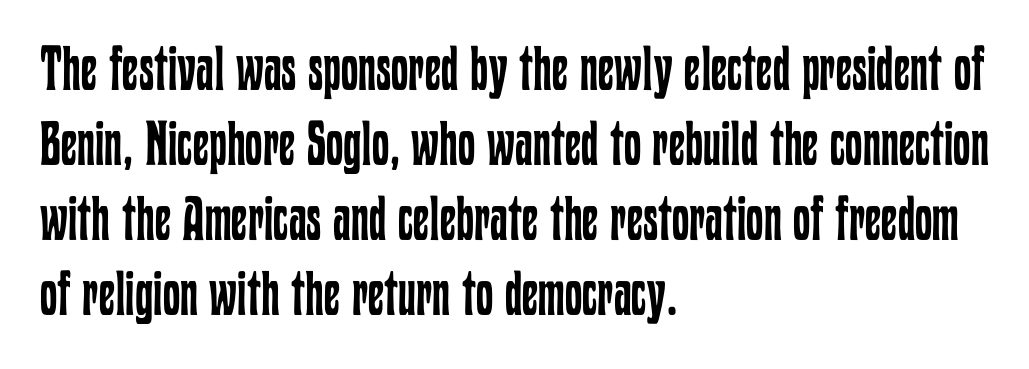
Glyph-to-glyph distance matches everyday printed text. No word sits above an underline. When letters stand straight like this, we call the style roman or upright. Unbolded letterforms with no extra heft. Varying glyph widths throughout — classic text-font behaviour. The ragged edge is on the right, which tells us the setting is flush left.
